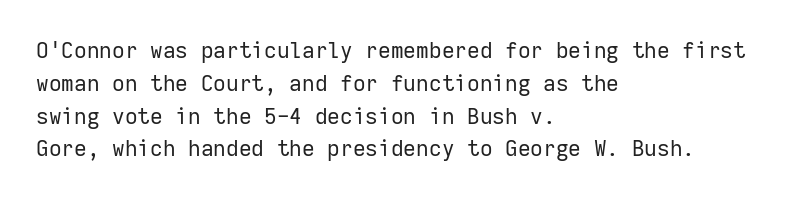
The image shows 22 px text type, upright; set left-aligned, normal line spacing (1.49x), normal letter spacing, not underlined.
